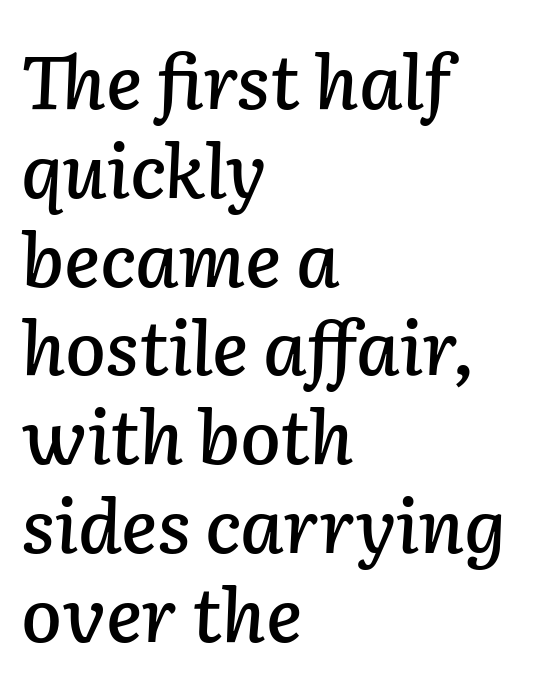
Q: Is the text italic (slanted)? A: Yes, it leans right by about 2 degrees.
Q: Is the text underlined? A: No.
Q: How is the paragraph aligned? A: Left-aligned.
Q: Is the spacing between letters normal or unusually wide? A: Normal.
Q: Width (condensed, normal, or wide)? A: Normal.
Q: Stroke contrast? A: Low.
Q: x-height? A: Medium.
Q: Monospaced? A: No.
